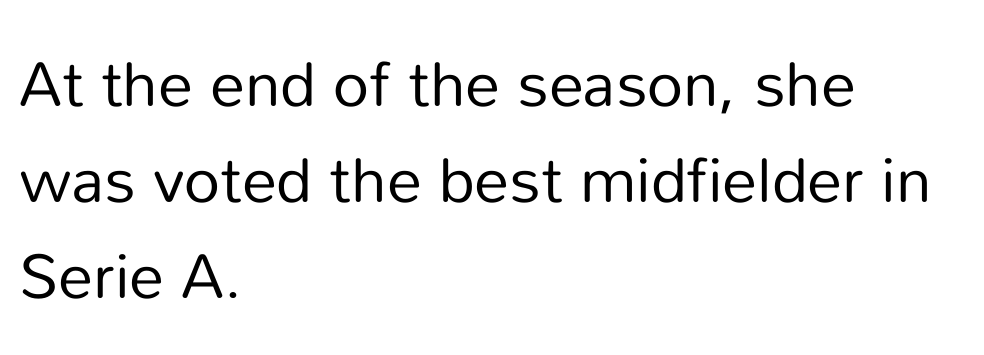
The words here are not underlined. The characters display no serif detailing; their extremities are plain. The letterforms sit shoulder to shoulder at normal distance. This sample has the flowing, uneven cadence of proportional lettering. The lettering holds an erect, upright posture throughout. The characters are drawn with everyday or finer stroke widths.
